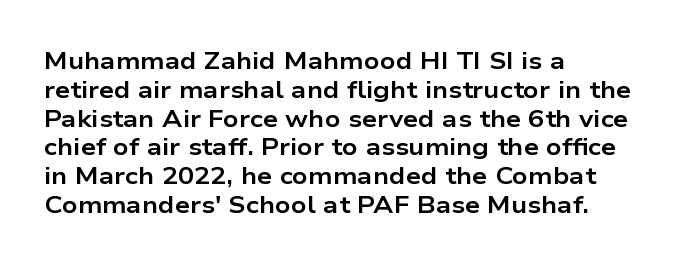
A classic flush-left, rag-right setting is used for this passage. Plenty of ink on the page — the face is bold. A typesetter would mark this as roman, not italic. In terms of letterspacing, this is plain default setting. The zone under the glyphs is completely vacant.
